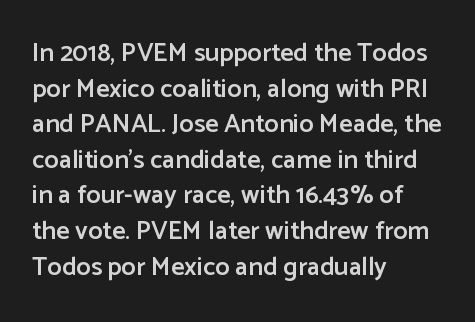
The image shows 26 px text type, upright; set left-aligned, normal line spacing (1.37x), normal letter spacing, not underlined.
